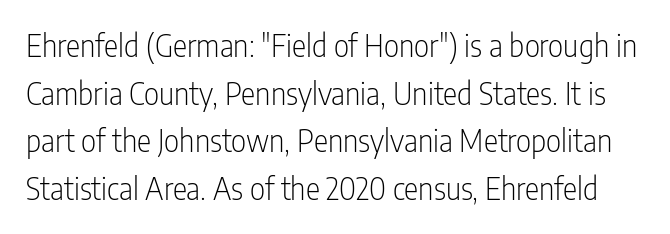
The image shows 30 px light, condensed sans-serif type, upright; set normal line spacing (1.59x), normal letter spacing, not underlined; low stroke contrast and a medium x-height.
